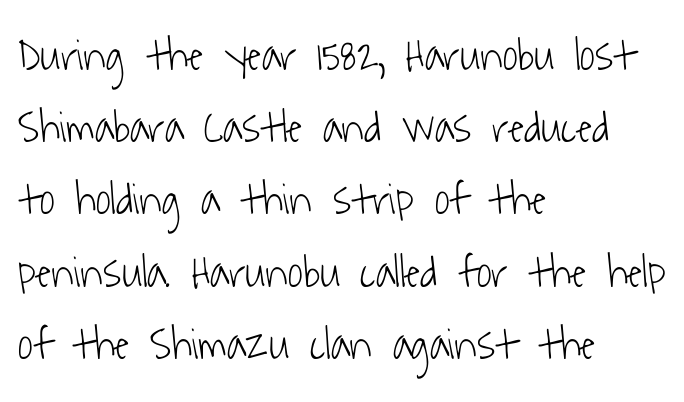
{"serif": "no", "bold": "no", "weight": "light", "width": "condensed", "stroke_contrast": "low", "x_height": "medium", "monospaced": "no", "underline": "no", "align": "left", "line_spacing": "normal", "line_spacing_ratio": 1.57, "letter_spacing": "normal", "letter_spacing_em": 0.0, "glyph_px": 46}
